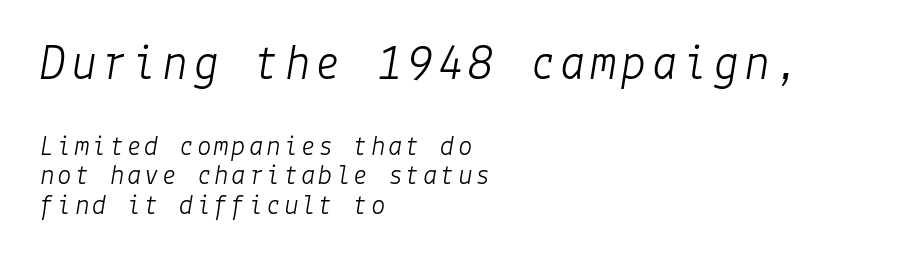
The image shows 51 px light type, italic (leaning right); set left-aligned, tight line spacing (1.02x), not underlined; the first (top) block is 1.76x larger; low stroke contrast and a medium x-height.
